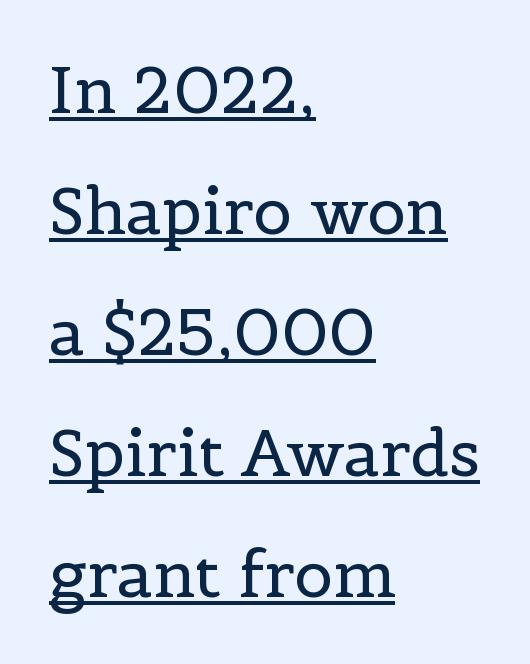
Q: Is the text bold? A: No.
Q: Is the text italic (slanted)? A: No, it is upright.
Q: Is the typeface a serif or a sans-serif typeface? A: Serif.
Q: Is the text underlined? A: Yes.
Q: How is the paragraph aligned? A: Left-aligned.
Q: Is the spacing between letters normal or unusually wide? A: Normal.
Q: Width (condensed, normal, or wide)? A: Normal.
Q: x-height? A: Medium.
Q: Monospaced? A: No.
